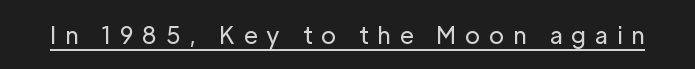
{"italic": "no", "bold": "no", "underline": "yes", "letter_spacing": "wide", "letter_spacing_em": 0.38, "glyph_px": 23}
